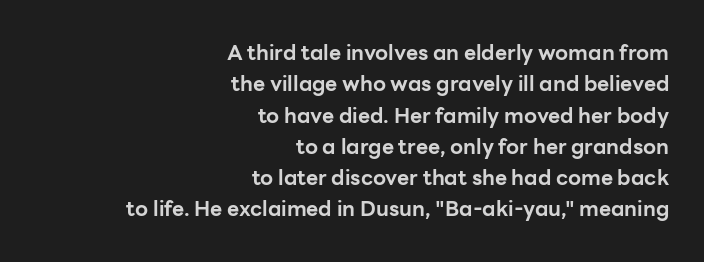
{"italic": "no", "bold": "yes", "underline": "no", "align": "right", "line_spacing": "normal", "line_spacing_ratio": 1.49, "letter_spacing": "normal", "letter_spacing_em": 0.0, "glyph_px": 21}
